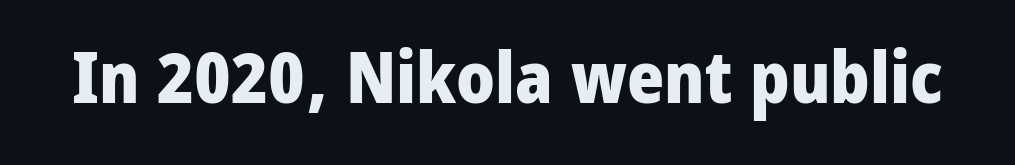
The image shows 71 px heavy, condensed sans-serif type, upright; set normal letter spacing, not underlined; low stroke contrast and a large x-height.
